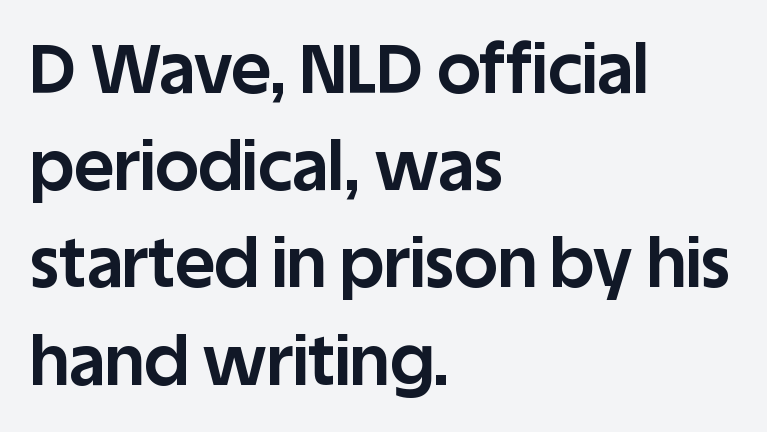
The image shows 68 px bold sans-serif type, upright; set left-aligned, normal line spacing (1.43x), normal letter spacing, not underlined; low stroke contrast and a large x-height.
